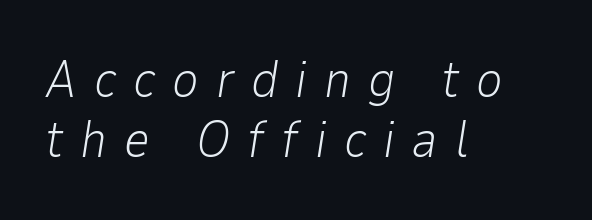
{"italic": "yes", "lean": "right", "slant_degrees": 9, "bold": "no", "weight": "light", "width": "normal", "stroke_contrast": "low", "x_height": "medium", "monospaced": "no", "underline": "no", "align": "left", "line_spacing_ratio": 1.17, "letter_spacing": "wide", "letter_spacing_em": 0.33, "glyph_px": 51}
